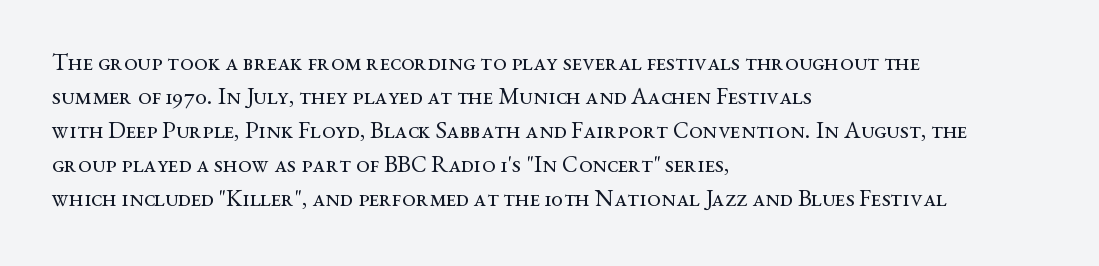
The image shows 24 px text type, upright; set left-aligned, normal line spacing (1.42x), normal letter spacing, not underlined.
